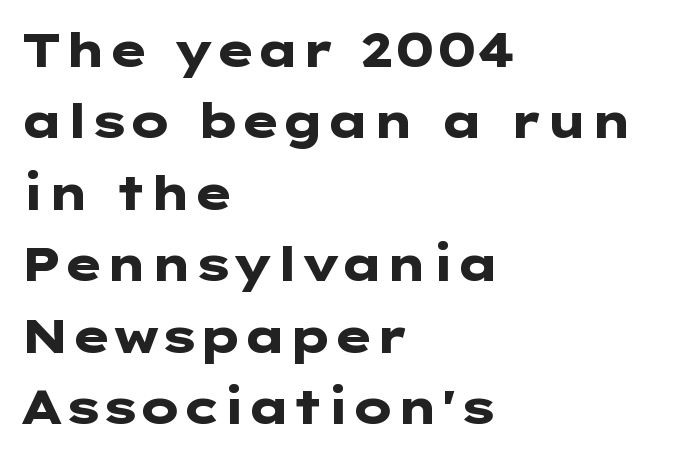
Q: Is the text bold? A: Yes.
Q: Is the text italic (slanted)? A: No, it is upright.
Q: Is the typeface a serif or a sans-serif typeface? A: Sans-serif.
Q: Is the text underlined? A: No.
Q: How is the paragraph aligned? A: Left-aligned.
Q: Is the spacing between letters normal or unusually wide? A: Normal.
Q: Is the spacing between lines tight, normal or loose? A: Normal.
Q: Width (condensed, normal, or wide)? A: Wide.
Q: Stroke contrast? A: Low.
Q: x-height? A: Medium.
